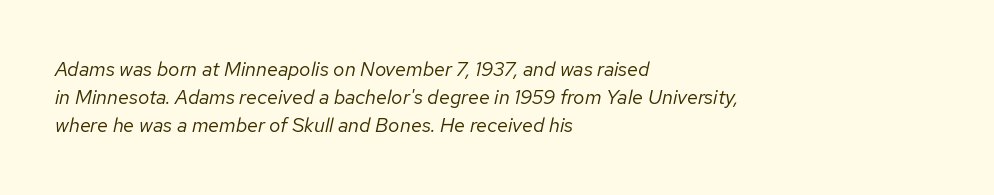
Q: Is the text bold? A: No.
Q: Is the text italic (slanted)? A: Yes, it leans right by about 12 degrees.
Q: Is the text underlined? A: No.
Q: How is the paragraph aligned? A: Left-aligned.
Q: Is the spacing between letters normal or unusually wide? A: Normal.
Q: Is the spacing between lines tight, normal or loose? A: Normal.
